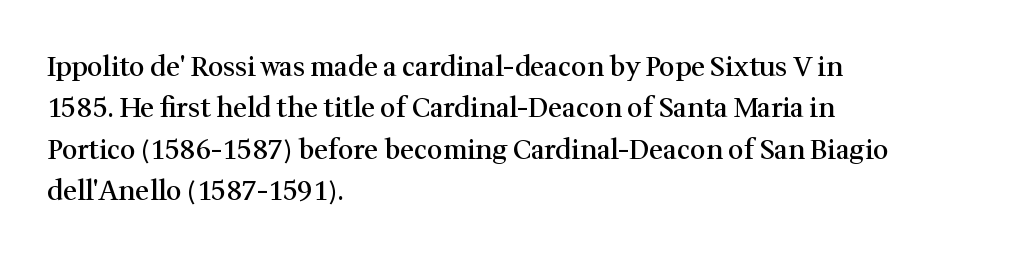
A student would call this left alignment; a typographer would say flush left, rag right. Line spacing here is normal. Tracking value appears to be zero — textbook default spacing. A typesetter would mark this as roman, not italic. Each glyph is drawn with semibold strokes, heavier than normal yet not fully bold. The strip under each line holds only bare page.
